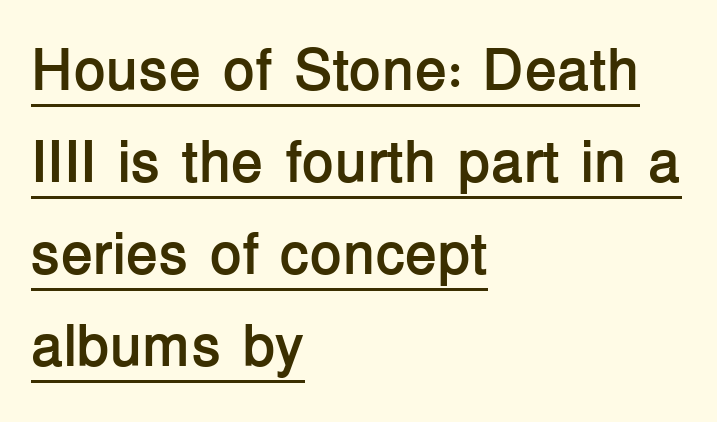
The face used here is proportionally spaced, like ordinary book or web type. The specimen includes a rule beneath the text block's lines. Quick note: not italic, upright. Serif or sans? Sans — the stroke terminals are bare. Line starts are locked; line ends wander. Strokes here are thick enough to call this a true bold.
